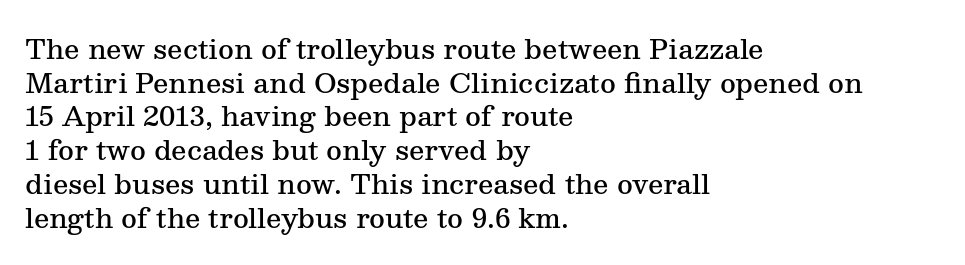
The image shows 27 px text type, upright; set left-aligned, normal line spacing (1.25x), normal letter spacing, not underlined.
